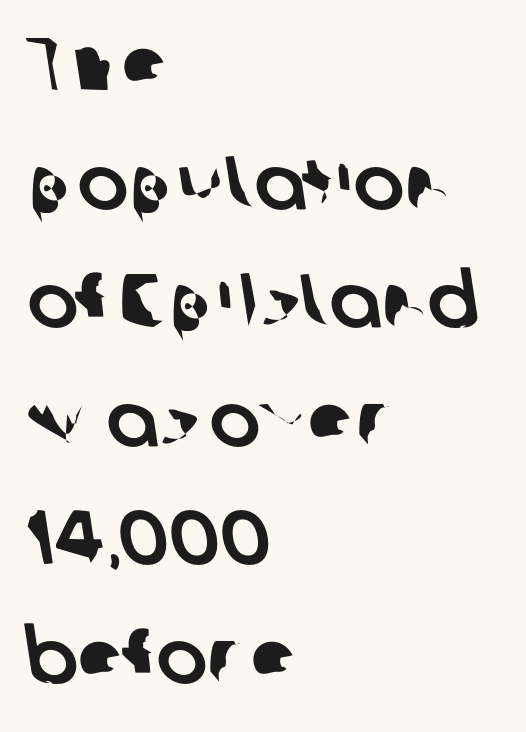
{"serif": "no", "width": "normal", "stroke_contrast": "low", "x_height": "medium", "monospaced": "no", "underline": "no", "align": "left", "line_spacing": "normal", "line_spacing_ratio": 1.56, "letter_spacing": "normal", "letter_spacing_em": 0.0, "glyph_px": 76}
